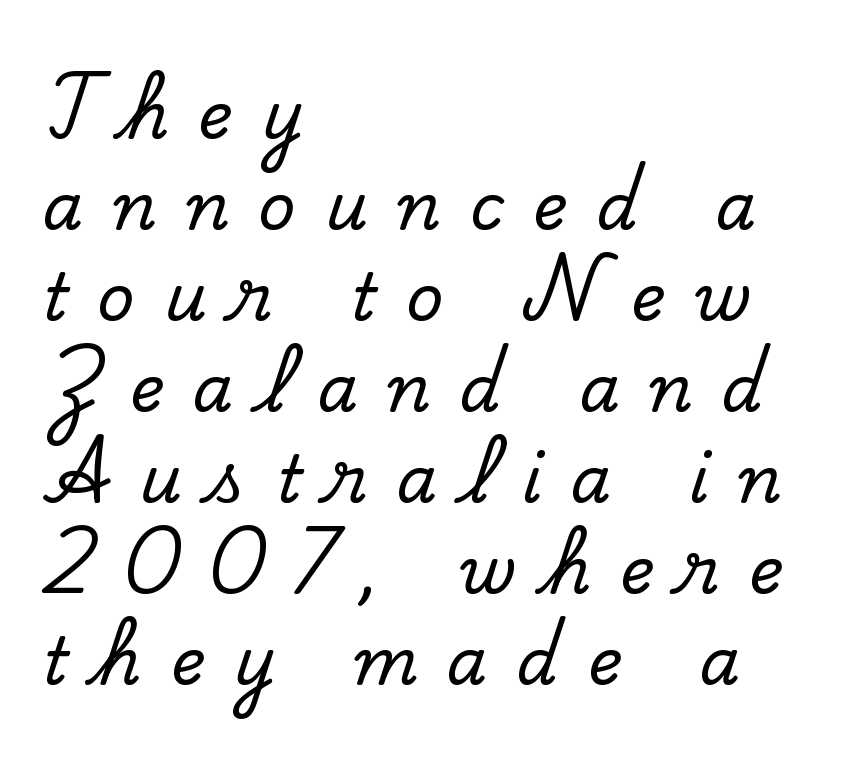
Serifs: yes, visible at the terminals of the letterforms. Spacing verdict: proportional, widths tailored to each character. The passage shown stacks its lines at a standard gap.
